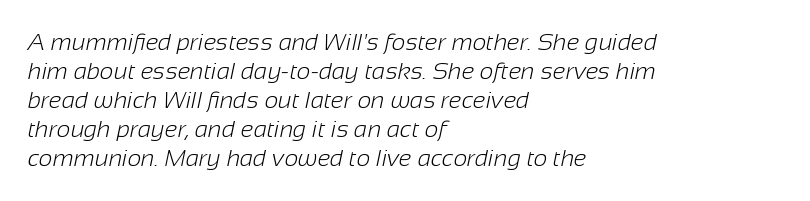
The passage shown is not underscored anywhere. This rendering uses left alignment, leaving the right contour irregular. Standard letterfit; no display-style spreading of the glyphs. Is the stroke heavy? The answer is a plain regular-or-lighter.
